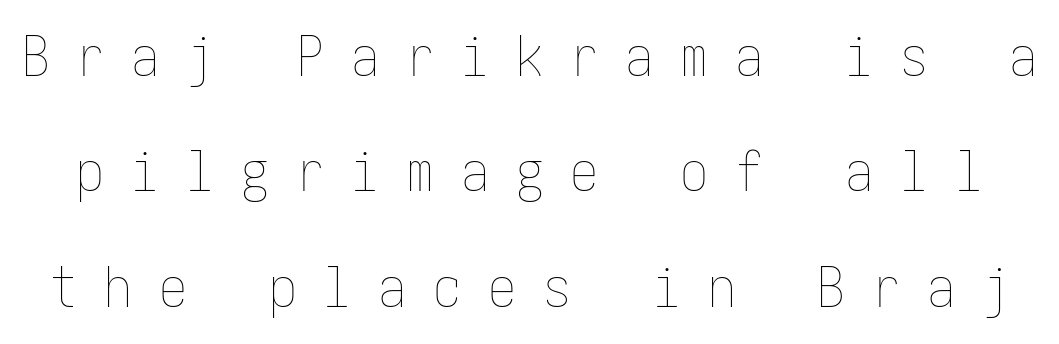
The image shows 56 px thin, condensed type, upright; set loose line spacing (2.06x), unusually wide letter spacing (+0.48 em), not underlined; low stroke contrast and a medium x-height.
